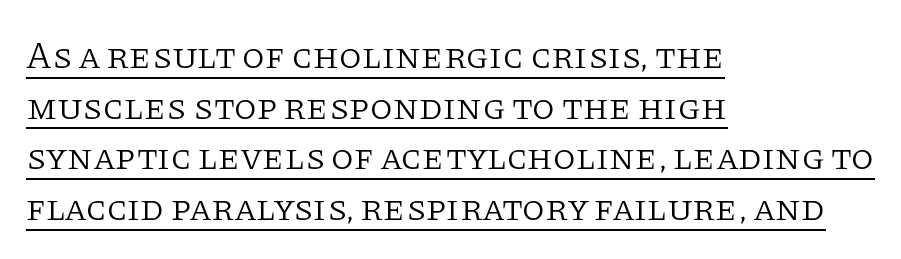
The image shows 37 px light serif type, upright; set left-aligned, normal line spacing (1.37x), normal letter spacing, underlined; low stroke contrast and a large x-height.
